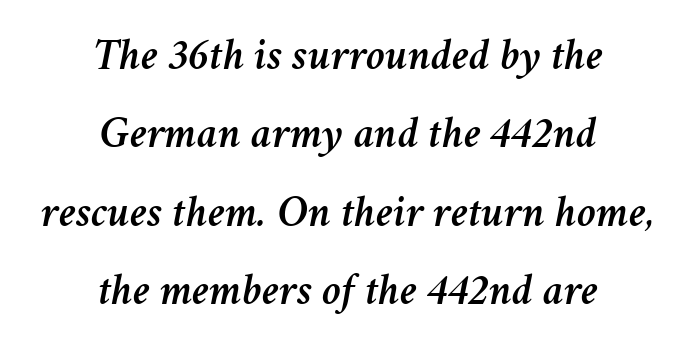
The image shows 44 px text type, italic (leaning right); set centered, line spacing 1.78x, normal letter spacing, not underlined; medium stroke contrast and a medium x-height.
